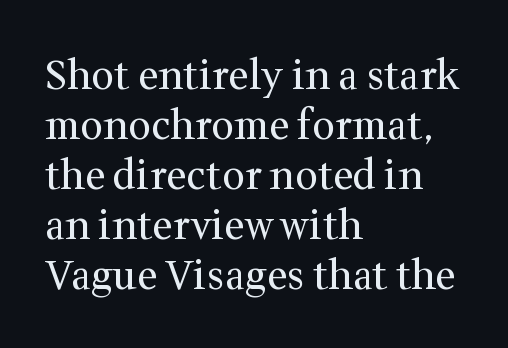
{"serif": "yes", "italic": "no", "bold": "no", "weight": "regular", "width": "normal", "stroke_contrast": "medium", "x_height": "medium", "monospaced": "no", "underline": "no", "align": "left", "line_spacing": "normal", "line_spacing_ratio": 1.25, "letter_spacing": "normal", "letter_spacing_em": 0.0, "glyph_px": 40}
